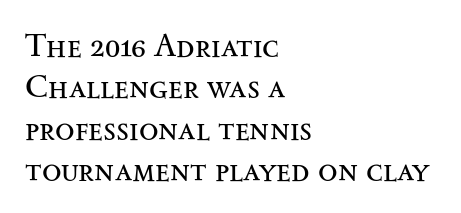
The image shows 32 px regular-weight, wide serif type, upright; set left-aligned, normal line spacing (1.29x), normal letter spacing, not underlined; medium stroke contrast and a small x-height.
